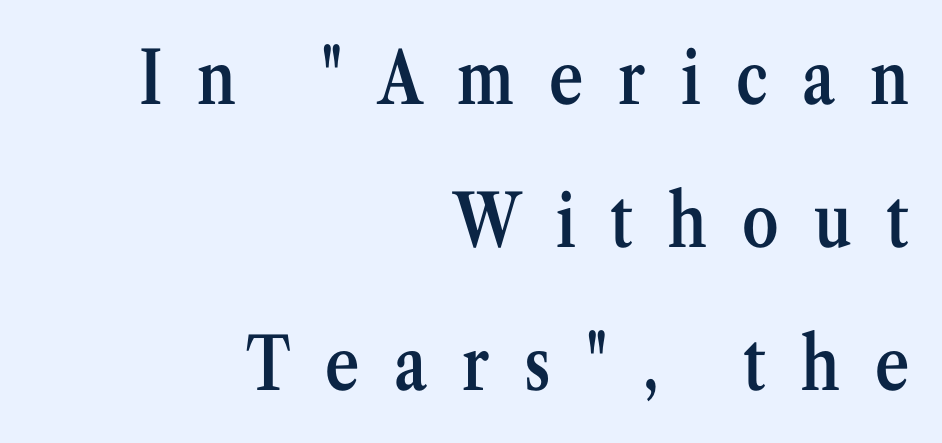
Compared with typical paragraphs, the rows here are farther apart. Tracking here is generous; glyphs stand well apart from one another. The lines in this sample share a right terminus and differ only in where they begin. The glyphs are unaccompanied by any horizontal stroke below them. Rendered with straight, roman letterforms. These lines are rendered in a variable-pitch font.
